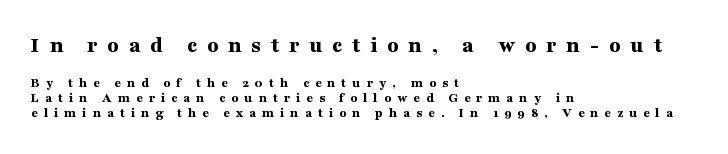
Q: Is the text bold? A: Yes.
Q: Is the text italic (slanted)? A: No, it is upright.
Q: Is the text underlined? A: No.
Q: How is the paragraph aligned? A: Left-aligned.
Q: Is the spacing between letters normal or unusually wide? A: Unusually wide.
Q: Is the spacing between lines tight, normal or loose? A: Tight.
Q: Which block of text is set in a larger size, the first (top) or the second (bottom)? A: The first (top) one.
